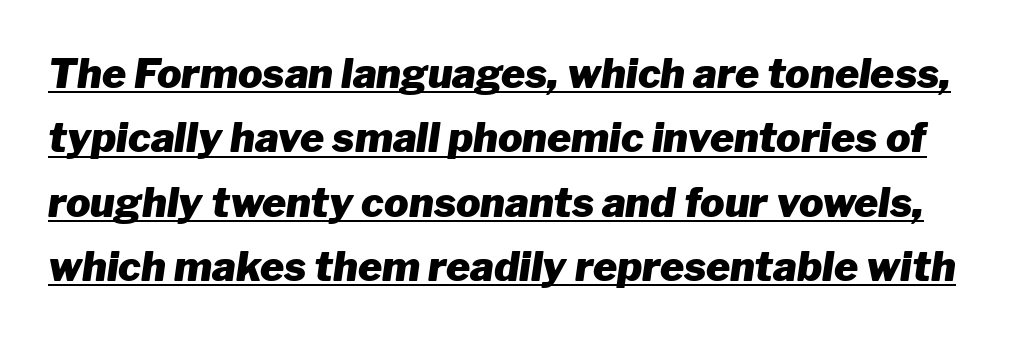
Q: Is the text bold? A: Yes.
Q: Is the text italic (slanted)? A: Yes, it leans right by about 8 degrees.
Q: Is the text underlined? A: Yes.
Q: Is the spacing between letters normal or unusually wide? A: Normal.
Q: Is the spacing between lines tight, normal or loose? A: Normal.
Q: Width (condensed, normal, or wide)? A: Normal.
Q: Stroke contrast? A: Low.
Q: x-height? A: Medium.
Q: Monospaced? A: No.
